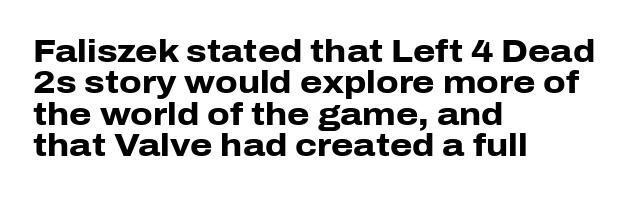
{"serif": "no", "italic": "no", "bold": "yes", "weight": "heavy", "width": "normal", "stroke_contrast": "low", "x_height": "medium", "monospaced": "no", "underline": "no", "align": "left", "line_spacing": "tight", "line_spacing_ratio": 0.98, "letter_spacing": "normal", "letter_spacing_em": 0.0, "glyph_px": 32}
